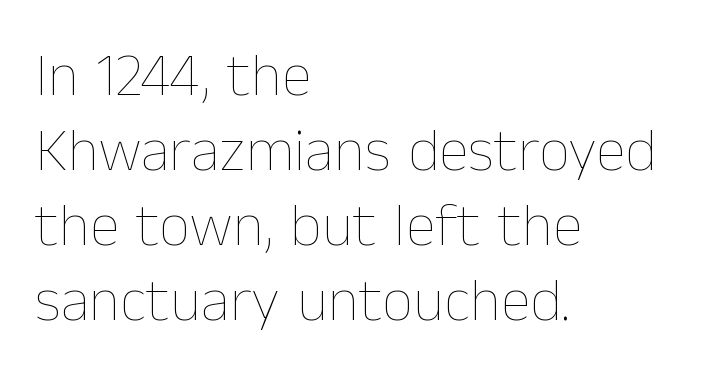
The image shows 61 px thin type, upright; set left-aligned, line spacing 1.23x, normal letter spacing, not underlined; low stroke contrast and a medium x-height.
